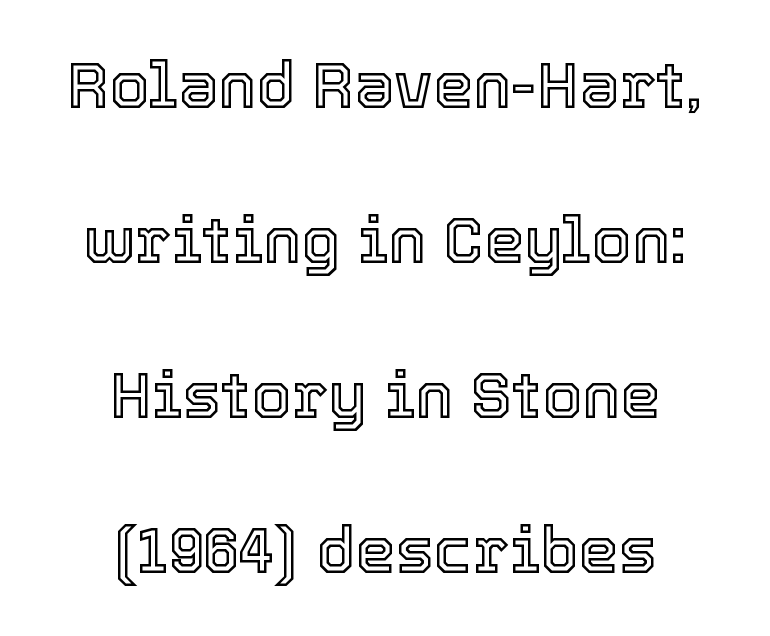
The text block is weighted toward neither margin, spreading evenly from the middle. The horizontal fit of the characters is conventional and even. The specimen reads as upright at a glance. Lines of text with bare space underneath. The line-height multiplier appears high, well above default.
